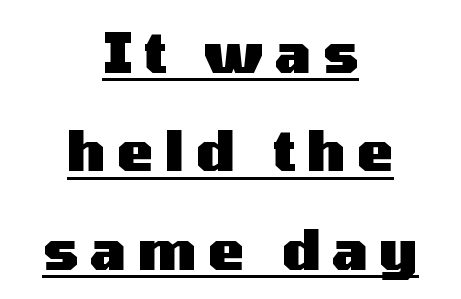
Q: Is the text bold? A: Yes.
Q: Is the text italic (slanted)? A: No, it is upright.
Q: Is the typeface a serif or a sans-serif typeface? A: Sans-serif.
Q: Is the text underlined? A: Yes.
Q: How is the paragraph aligned? A: Centered.
Q: Is the spacing between letters normal or unusually wide? A: Unusually wide.
Q: Width (condensed, normal, or wide)? A: Wide.
Q: Stroke contrast? A: Medium.
Q: x-height? A: Medium.
Q: Monospaced? A: No.
